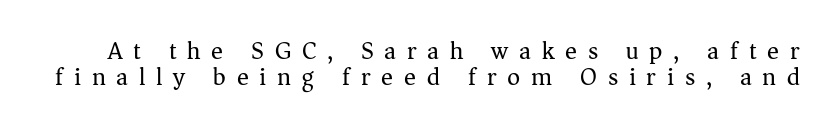
The image shows 25 px text type, upright; set tight line spacing (1.04x), unusually wide letter spacing (+0.43 em), not underlined.
